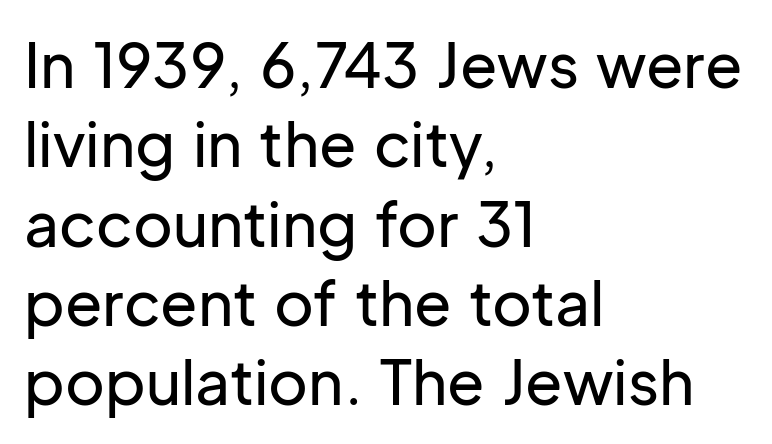
Q: Is the text italic (slanted)? A: No, it is upright.
Q: Is the typeface a serif or a sans-serif typeface? A: Sans-serif.
Q: Is the text underlined? A: No.
Q: How is the paragraph aligned? A: Left-aligned.
Q: Is the spacing between letters normal or unusually wide? A: Normal.
Q: Is the spacing between lines tight, normal or loose? A: Normal.
Q: Width (condensed, normal, or wide)? A: Normal.
Q: Stroke contrast? A: Low.
Q: x-height? A: Medium.
Q: Monospaced? A: No.
